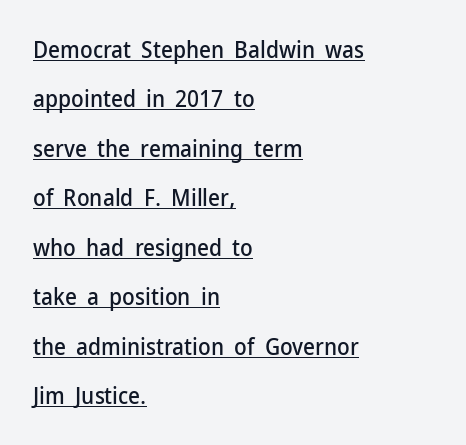
The image shows 23 px text type, upright; set left-aligned, loose line spacing (2.15x), normal letter spacing, underlined.
